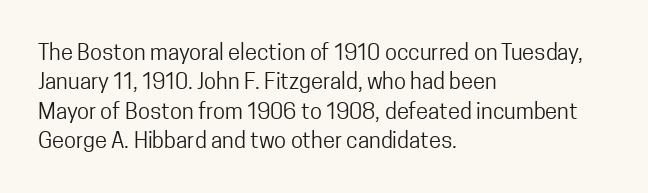
Bare-footed words on every line. Every stem runs plumb, perpendicular to the baseline. The typesetting does not lean heavy: it is not bold. Tracking value appears to be zero — textbook default spacing. The vertical gap from one line to the next is medium.
